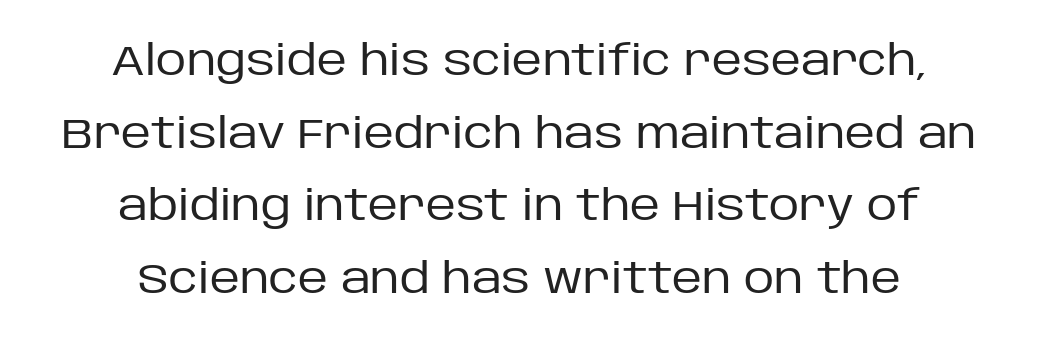
Q: Is the text bold? A: No.
Q: Is the text italic (slanted)? A: No, it is upright.
Q: Is the typeface a serif or a sans-serif typeface? A: Sans-serif.
Q: Is the text underlined? A: No.
Q: How is the paragraph aligned? A: Centered.
Q: Is the spacing between letters normal or unusually wide? A: Normal.
Q: Width (condensed, normal, or wide)? A: Normal.
Q: Stroke contrast? A: Low.
Q: x-height? A: Large.
Q: Monospaced? A: No.
